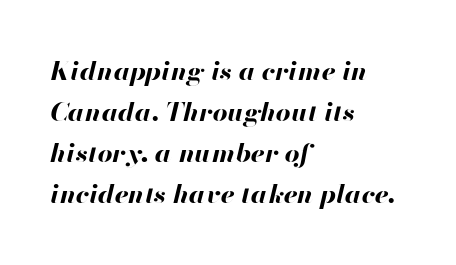
The image shows 26 px bold type, italic (leaning right); set left-aligned, normal line spacing (1.58x), normal letter spacing, not underlined.
